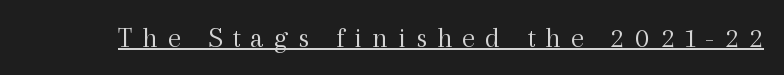
Between one letter and the next there's a generous, obvious gap. Counters stay open thanks to moderate or lighter strokes. Notice how the stems are strictly vertical — no italics here. These lines are rendered in a variable-pitch font. Every word sits above its own underline. In terms of letterform style, serifs are clearly present.
